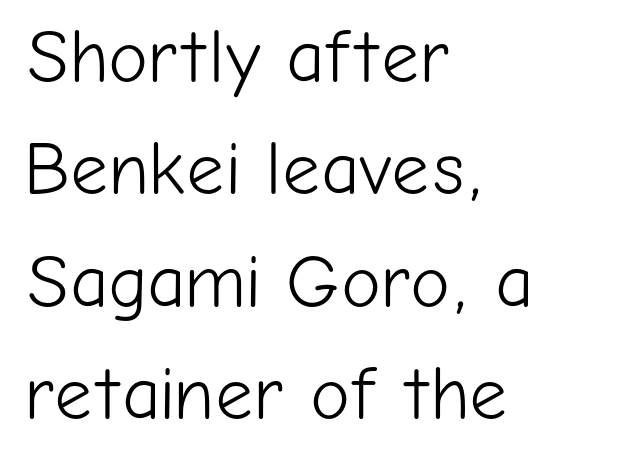
The image shows 75 px light sans-serif type, upright; set left-aligned, normal line spacing (1.5x), normal letter spacing, not underlined; low stroke contrast and a medium x-height.
